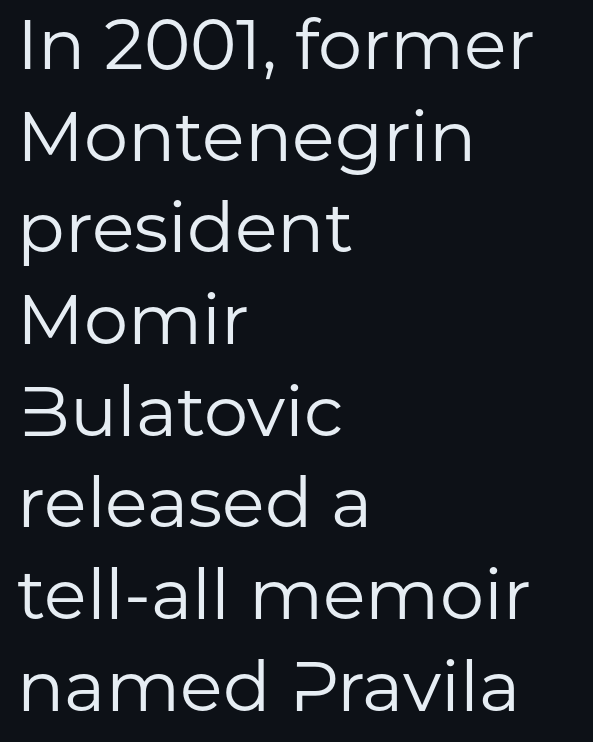
{"serif": "no", "italic": "no", "bold": "no", "weight": "regular", "width": "normal", "stroke_contrast": "low", "x_height": "medium", "monospaced": "no", "underline": "no", "align": "left", "line_spacing": "normal", "line_spacing_ratio": 1.31, "letter_spacing": "normal", "letter_spacing_em": 0.0, "glyph_px": 70}
